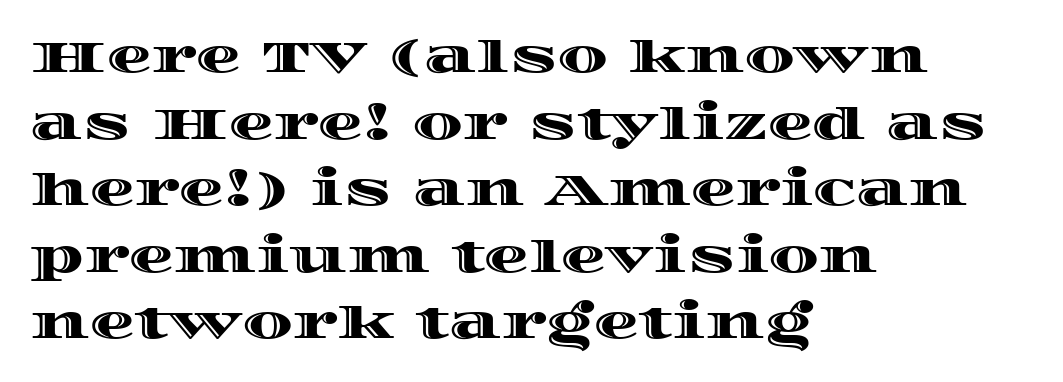
{"italic": "no", "width": "wide", "x_height": "large", "monospaced": "no", "underline": "no", "align": "left", "line_spacing": "normal", "line_spacing_ratio": 1.48, "letter_spacing": "normal", "letter_spacing_em": 0.0, "glyph_px": 45}
